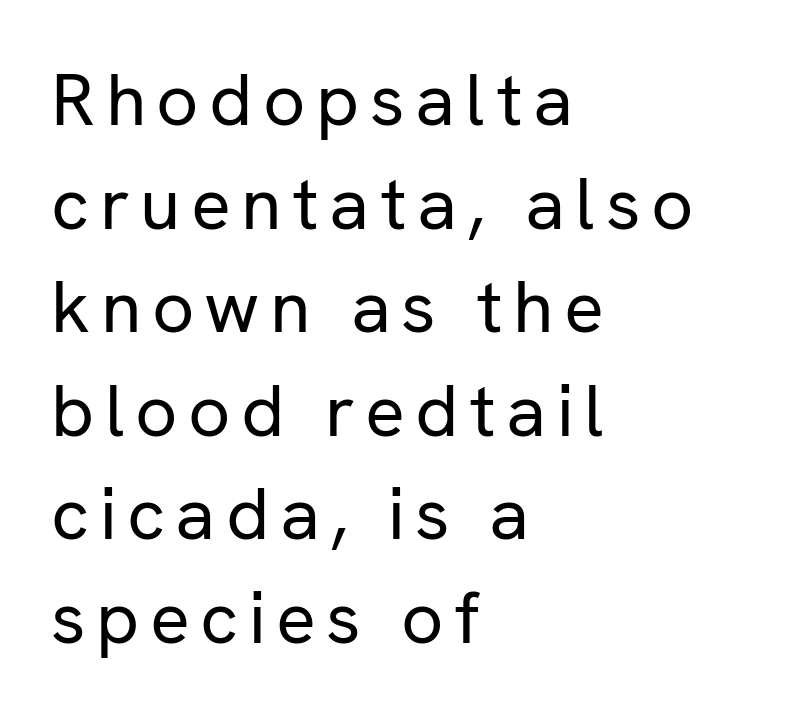
The image shows 74 px regular-weight sans-serif type, upright; set left-aligned, normal line spacing (1.4x), not underlined; low stroke contrast and a medium x-height.
